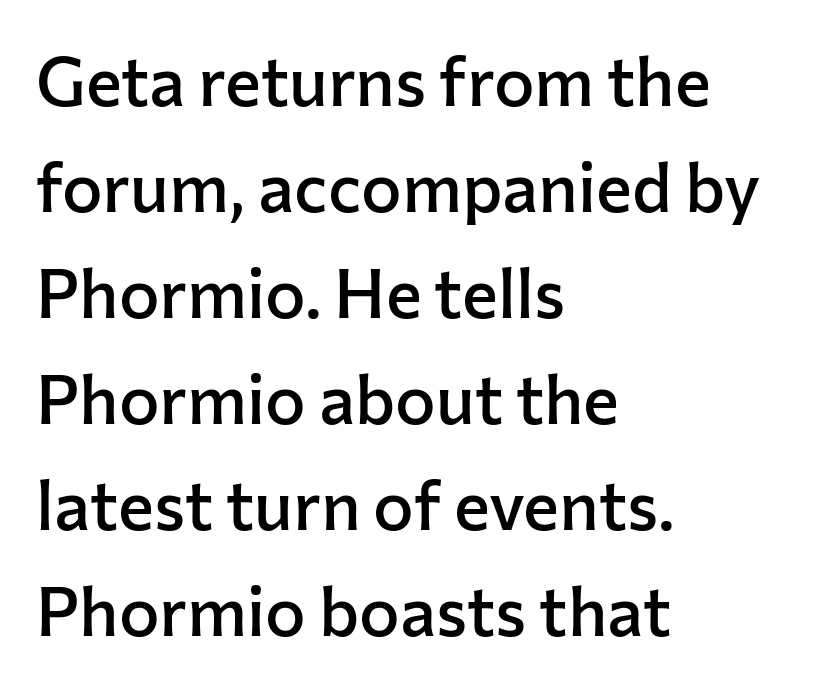
Q: Is the text bold? A: Semi-bold.
Q: Is the text italic (slanted)? A: No, it is upright.
Q: Is the typeface a serif or a sans-serif typeface? A: Sans-serif.
Q: Is the text underlined? A: No.
Q: How is the paragraph aligned? A: Left-aligned.
Q: Is the spacing between letters normal or unusually wide? A: Normal.
Q: Is the spacing between lines tight, normal or loose? A: Normal.
Q: Width (condensed, normal, or wide)? A: Normal.
Q: Stroke contrast? A: Low.
Q: x-height? A: Medium.
Q: Monospaced? A: No.
